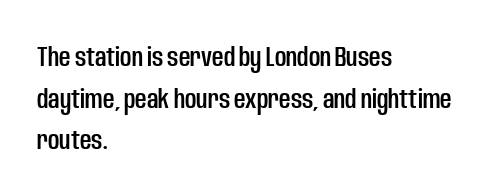
Q: Is the text italic (slanted)? A: No, it is upright.
Q: Is the typeface a serif or a sans-serif typeface? A: Sans-serif.
Q: Is the text underlined? A: No.
Q: How is the paragraph aligned? A: Left-aligned.
Q: Is the spacing between letters normal or unusually wide? A: Normal.
Q: Is the spacing between lines tight, normal or loose? A: Normal.
Q: Width (condensed, normal, or wide)? A: Condensed.
Q: Stroke contrast? A: Low.
Q: x-height? A: Large.
Q: Monospaced? A: No.
